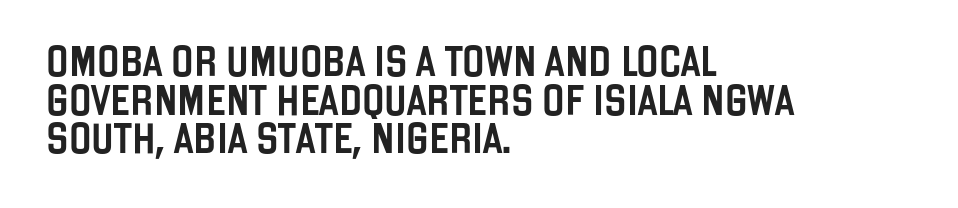
The image shows 30 px condensed sans-serif type, upright; set left-aligned, normal line spacing (1.29x), normal letter spacing, not underlined; low stroke contrast and a large x-height.
